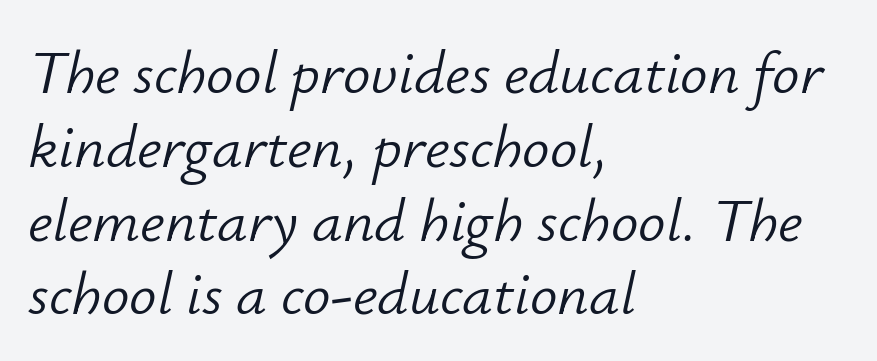
How are the letters spaced? Ordinarily, with no added tracking. It's the slanting kind of type. Layout note: lines flush left. The letters advance in unequal steps, a hallmark of proportional type.
